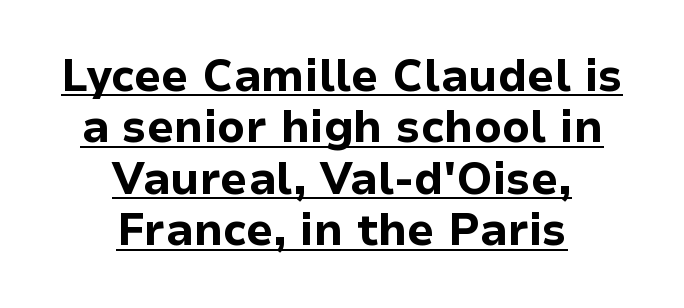
It's the straight-up-and-down kind of type. In designer terms, the underline attribute is active on this setting. Heavy, bold letterforms. This rendering uses center alignment, leaving both contours irregular but symmetric.
